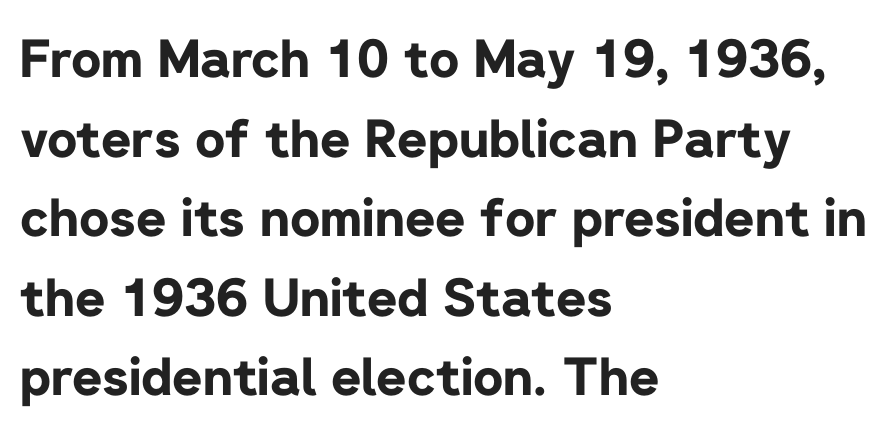
{"serif": "no", "italic": "no", "bold": "yes", "weight": "bold", "width": "normal", "stroke_contrast": "low", "x_height": "medium", "monospaced": "no", "underline": "no", "align": "left", "line_spacing": "normal", "line_spacing_ratio": 1.53, "letter_spacing": "normal", "letter_spacing_em": 0.0, "glyph_px": 52}
